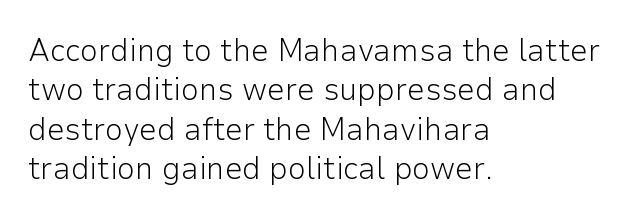
This is sans-serif lettering, the kind often seen on screens and signage. A typesetter would call this proportional, since set widths differ per character. If you drew a ruler down the left edge, every line would touch it. Unmarked baselines from the first word to the last.
